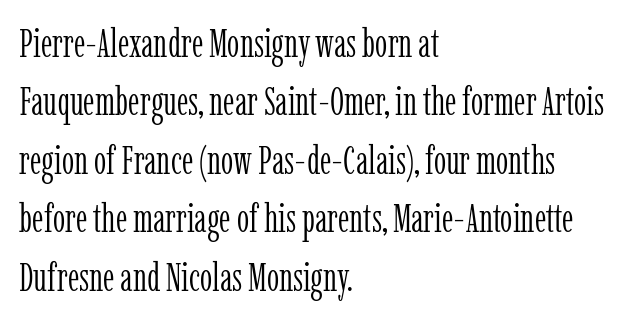
The image shows 39 px light, condensed serif type, upright; set left-aligned, normal line spacing (1.5x), normal letter spacing, not underlined; low stroke contrast and a medium x-height.
